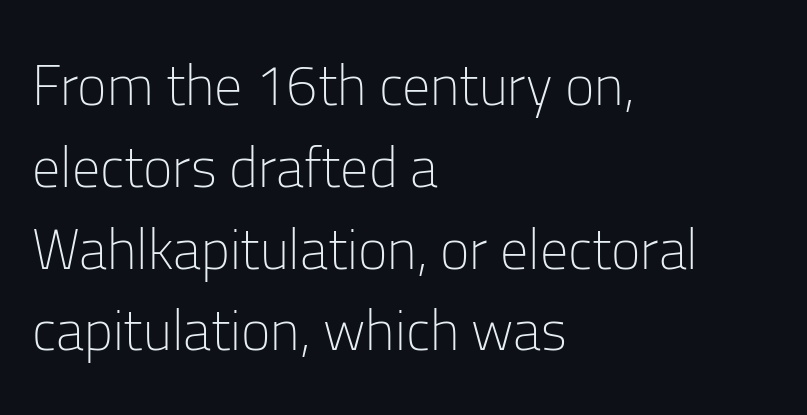
Q: Is the text bold? A: No.
Q: Is the text italic (slanted)? A: No, it is upright.
Q: Is the typeface a serif or a sans-serif typeface? A: Sans-serif.
Q: Is the text underlined? A: No.
Q: How is the paragraph aligned? A: Left-aligned.
Q: Is the spacing between letters normal or unusually wide? A: Normal.
Q: Is the spacing between lines tight, normal or loose? A: Normal.
Q: Width (condensed, normal, or wide)? A: Normal.
Q: Stroke contrast? A: Low.
Q: x-height? A: Medium.
Q: Monospaced? A: No.
